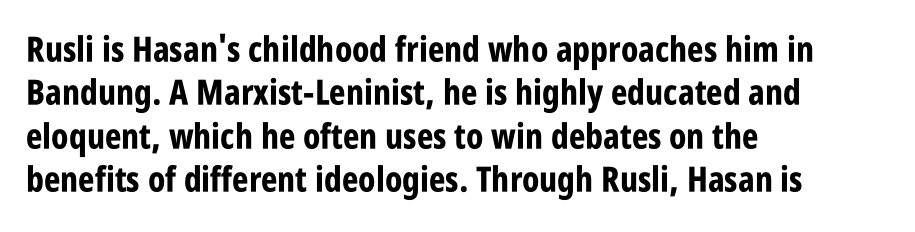
{"serif": "no", "italic": "no", "bold": "yes", "weight": "bold", "width": "condensed", "stroke_contrast": "low", "x_height": "large", "monospaced": "no", "underline": "no", "align": "left", "line_spacing_ratio": 1.24, "letter_spacing": "normal", "letter_spacing_em": 0.0, "glyph_px": 35}
